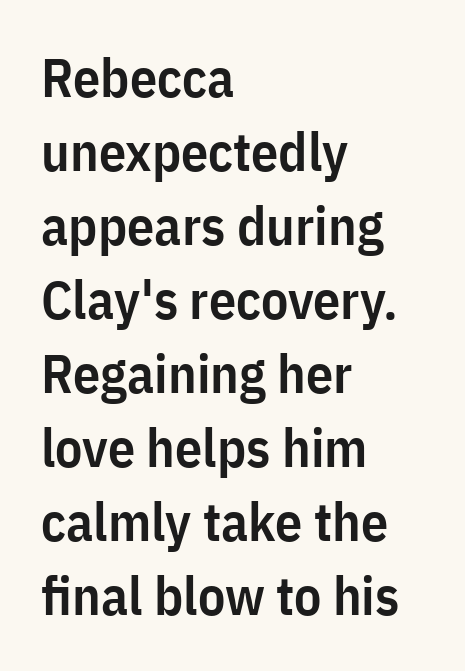
Italic: no, the glyphs are upright roman. Here the designer chose a conventional face with non-uniform glyph widths. A semibold gives these letters moderate extra thickness, short of bold. Bare-footed words on every line. This block has exactly the height ordinary leading produces.
